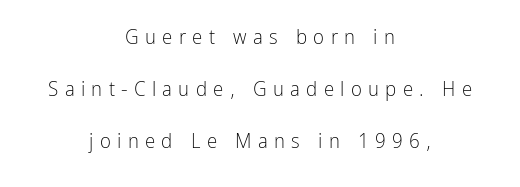
Italic? Not at all — the glyphs are vertical. Reading down the column, the eye jumps a long way to each next line. Is the letter spacing exaggerated? Yes — the characters are pushed far apart. Is this a heavy cut? Hardly; it is regular or lighter.
